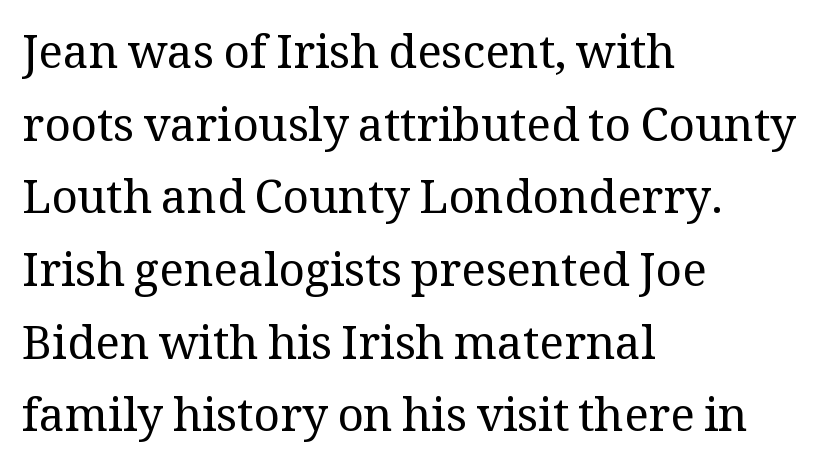
The image shows 46 px regular-weight serif type, upright; set left-aligned, normal line spacing (1.58x), normal letter spacing, not underlined; medium stroke contrast and a medium x-height.
